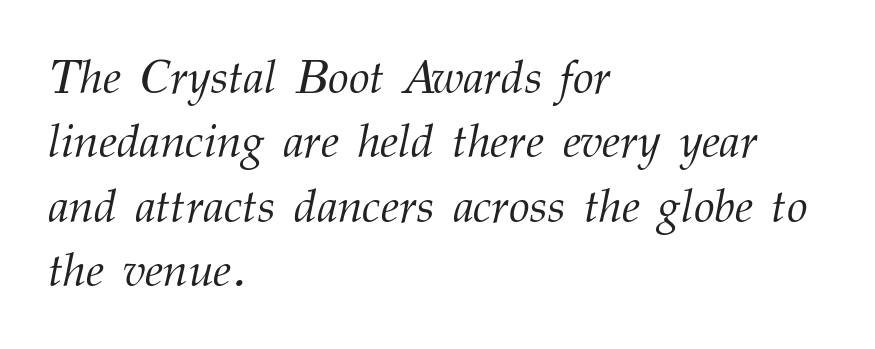
Q: Is the text bold? A: No.
Q: Is the text italic (slanted)? A: Yes, it leans right by about 12 degrees.
Q: Is the typeface a serif or a sans-serif typeface? A: Serif.
Q: Is the text underlined? A: No.
Q: How is the paragraph aligned? A: Left-aligned.
Q: Is the spacing between letters normal or unusually wide? A: Normal.
Q: Is the spacing between lines tight, normal or loose? A: Normal.
Q: Width (condensed, normal, or wide)? A: Normal.
Q: Stroke contrast? A: Medium.
Q: x-height? A: Medium.
Q: Monospaced? A: No.
